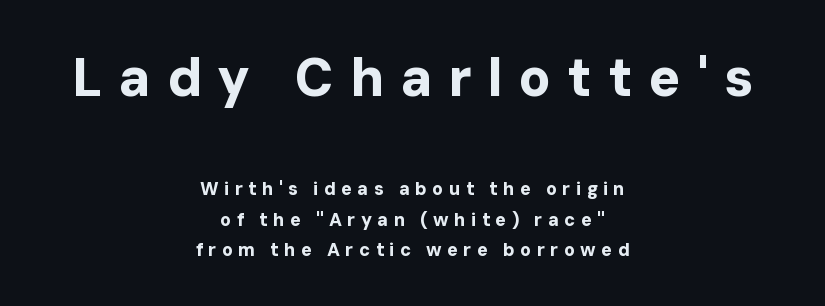
The image shows 53 px bold sans-serif type, upright; set centered, line spacing 1.72x, unusually wide letter spacing (+0.3 em), not underlined; the first (top) block is 2.94x larger; low stroke contrast and a medium x-height.
